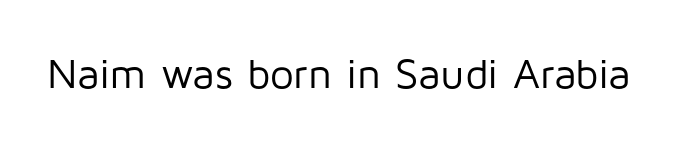
The image shows 42 px regular-weight sans-serif type, upright; set normal letter spacing, not underlined; low stroke contrast and a medium x-height.
